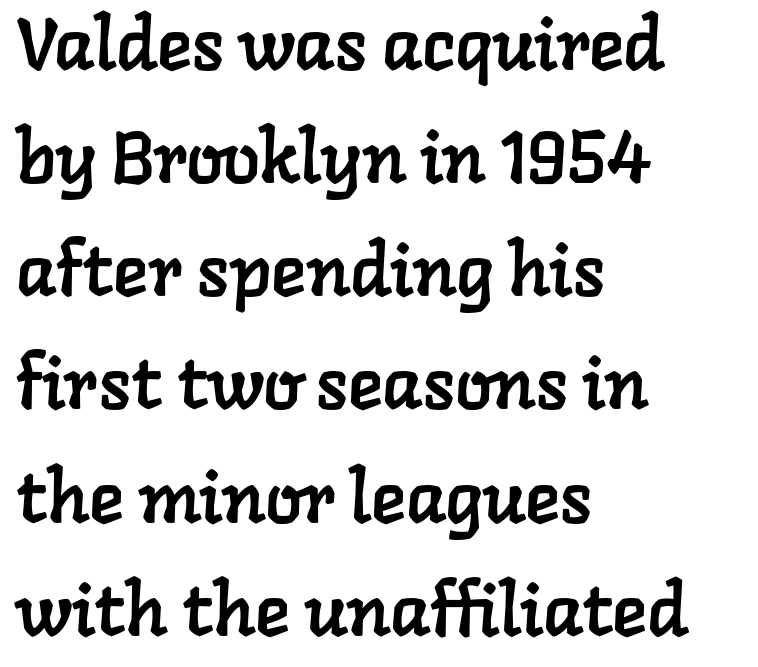
You can tell from the footed stems that serif type was used. Inter-character spacing is left at the font's built-in metrics. Underlining? Definitely not there. Leftover space on each line is placed entirely after the last word. Notice how descenders clear the ascenders below comfortably — that's standard leading.
